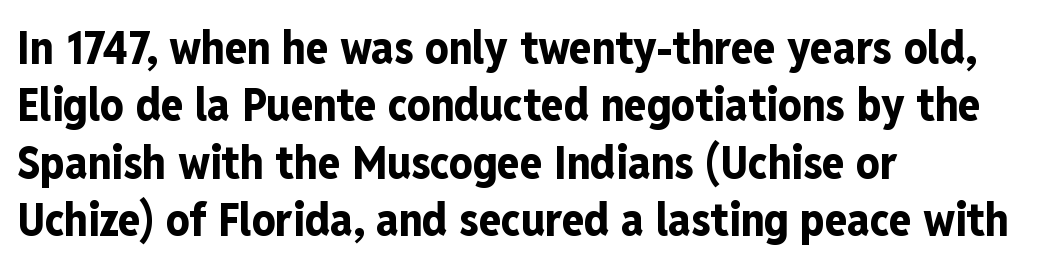
{"serif": "no", "italic": "no", "bold": "yes", "weight": "bold", "width": "condensed", "stroke_contrast": "low", "x_height": "medium", "monospaced": "no", "underline": "no", "align": "left", "line_spacing": "normal", "line_spacing_ratio": 1.25, "letter_spacing": "normal", "letter_spacing_em": 0.0, "glyph_px": 46}
